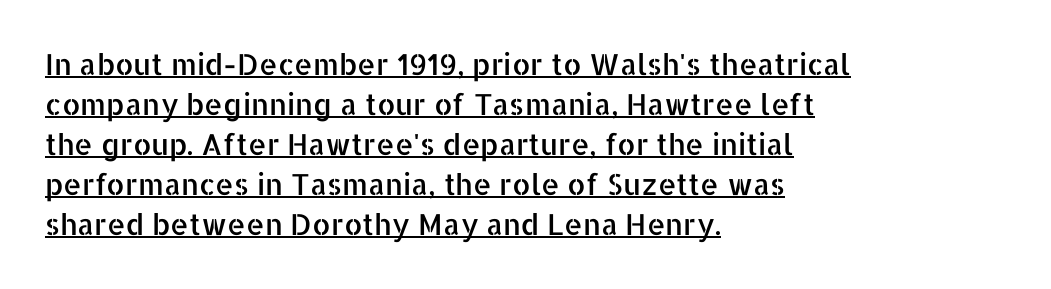
Q: Is the text italic (slanted)? A: No, it is upright.
Q: Is the typeface a serif or a sans-serif typeface? A: Sans-serif.
Q: Is the text underlined? A: Yes.
Q: How is the paragraph aligned? A: Left-aligned.
Q: Is the spacing between letters normal or unusually wide? A: Normal.
Q: Is the spacing between lines tight, normal or loose? A: Normal.
Q: Width (condensed, normal, or wide)? A: Normal.
Q: Stroke contrast? A: Low.
Q: x-height? A: Medium.
Q: Monospaced? A: No.
